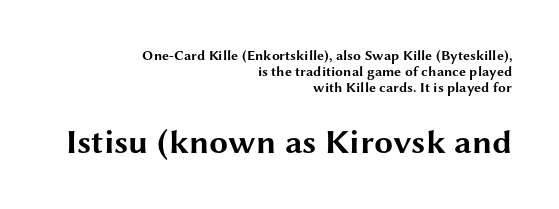
{"serif": "no", "italic": "no", "bold": "yes", "weight": "bold", "width": "wide", "stroke_contrast": "medium", "x_height": "medium", "monospaced": "no", "underline": "no", "align": "right", "line_spacing": "tight", "line_spacing_ratio": 1.13, "letter_spacing": "normal", "letter_spacing_em": 0.0, "larger_block": "second", "size_ratio": 2.43, "glyph_px": 34}
